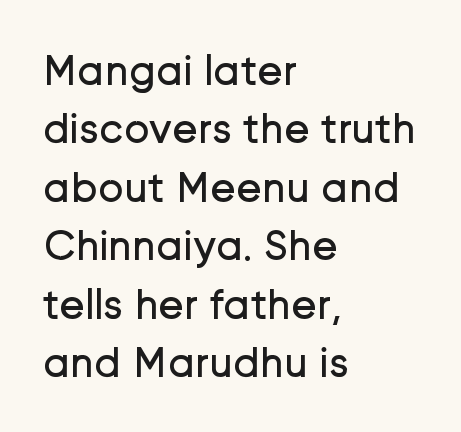
{"serif": "no", "italic": "no", "bold": "no", "weight": "regular", "width": "normal", "stroke_contrast": "low", "x_height": "medium", "monospaced": "no", "underline": "no", "align": "left", "line_spacing": "normal", "line_spacing_ratio": 1.36, "letter_spacing": "normal", "letter_spacing_em": 0.0, "glyph_px": 43}
